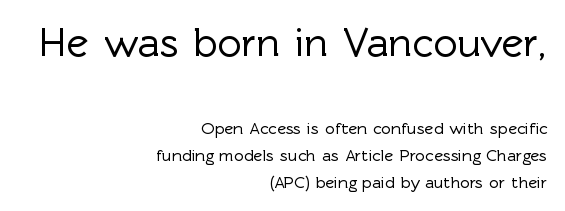
In terms of letterform style, serifs are entirely absent. Letters rest on an invisible, unmarked baseline. This is the regular roman posture of the typeface. The lines in this sample share a right terminus and differ only in where they begin. A typesetter would call this proportional, since set widths differ per character.
